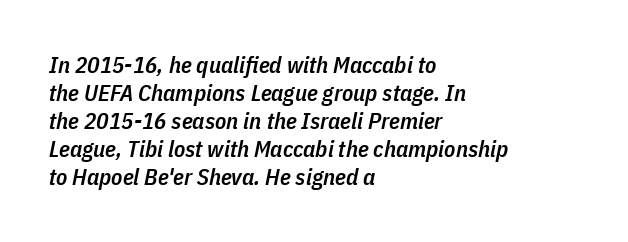
The image shows 23 px text type, italic (leaning right); set left-aligned, line spacing 1.22x, normal letter spacing, not underlined.
